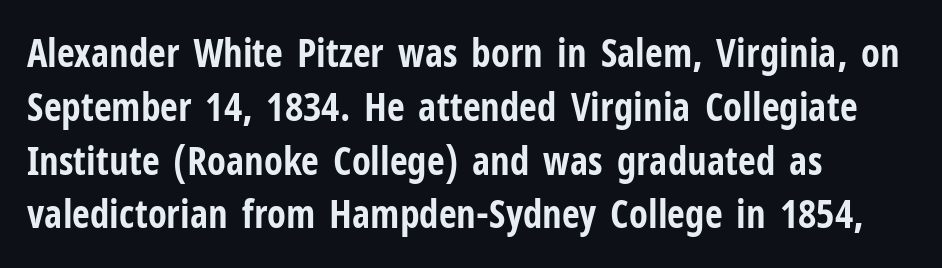
{"serif": "no", "italic": "no", "bold": "yes", "weight": "bold", "width": "condensed", "stroke_contrast": "low", "x_height": "medium", "monospaced": "no", "underline": "no", "align": "left", "line_spacing": "normal", "line_spacing_ratio": 1.38, "letter_spacing": "normal", "letter_spacing_em": 0.0, "glyph_px": 39}
